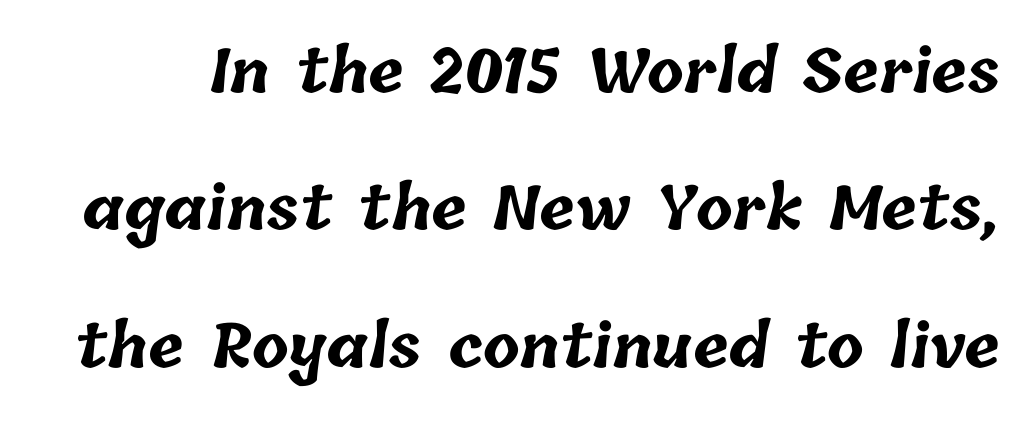
Students, observe: this is what heavily led, spacious text looks like. Words appear dense and cohesive because spacing is normal. You could not count columns in this text — the font is proportionally spaced. Anything drawn beneath the words? Only blank space. The characters look thick and weighty, a clear bold.
